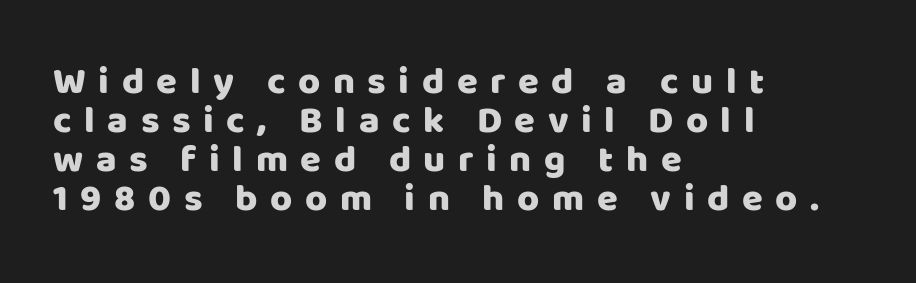
Q: Is the text italic (slanted)? A: No, it is upright.
Q: Is the typeface a serif or a sans-serif typeface? A: Sans-serif.
Q: Is the text underlined? A: No.
Q: How is the paragraph aligned? A: Left-aligned.
Q: Is the spacing between letters normal or unusually wide? A: Unusually wide.
Q: Is the spacing between lines tight, normal or loose? A: Tight.
Q: Width (condensed, normal, or wide)? A: Normal.
Q: Stroke contrast? A: Low.
Q: x-height? A: Large.
Q: Monospaced? A: No.
